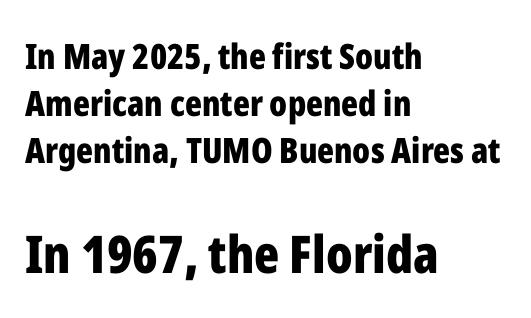
Visually, the bottom section dominates because its glyphs are scaled up. Glance below the letters and you will spot only blank space. This is heavy type, rendered in bold. Each line starts at the same left margin while the right side varies. A typesetter would mark this as roman, not italic.
